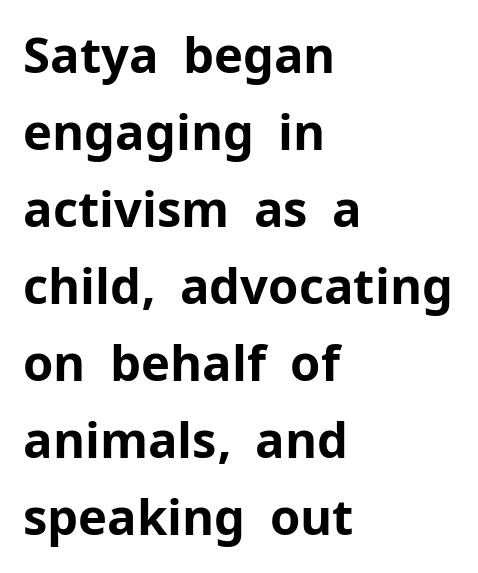
Q: Is the text bold? A: Yes.
Q: Is the text italic (slanted)? A: No, it is upright.
Q: Is the typeface a serif or a sans-serif typeface? A: Sans-serif.
Q: Is the text underlined? A: No.
Q: How is the paragraph aligned? A: Left-aligned.
Q: Is the spacing between letters normal or unusually wide? A: Normal.
Q: Is the spacing between lines tight, normal or loose? A: Normal.
Q: Width (condensed, normal, or wide)? A: Normal.
Q: Stroke contrast? A: Low.
Q: x-height? A: Medium.
Q: Monospaced? A: No.
